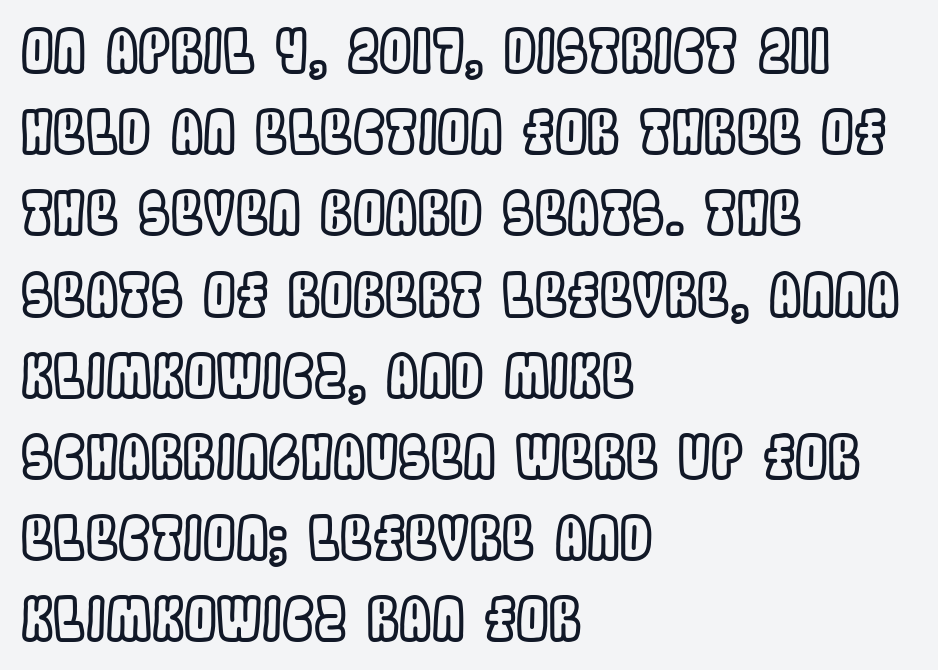
Q: Is the text italic (slanted)? A: No, it is upright.
Q: Is the text underlined? A: No.
Q: How is the paragraph aligned? A: Left-aligned.
Q: Is the spacing between letters normal or unusually wide? A: Normal.
Q: Is the spacing between lines tight, normal or loose? A: Normal.
Q: Width (condensed, normal, or wide)? A: Condensed.
Q: x-height? A: Large.
Q: Monospaced? A: No.
